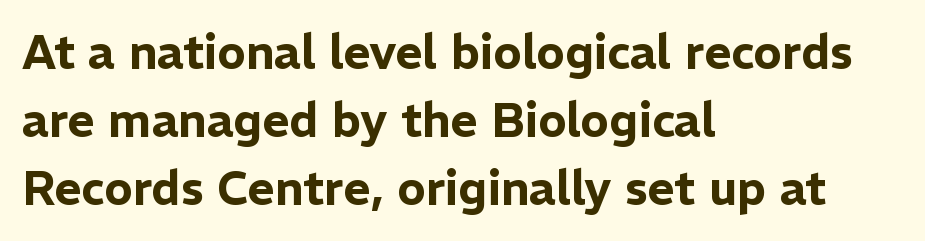
A typesetter would call this leading conventional body-copy spacing. This is roman type, the default non-slanted kind. The letters carry no serifs — their stems end cleanly without finishing strokes. Descenders hang freely into open space.
